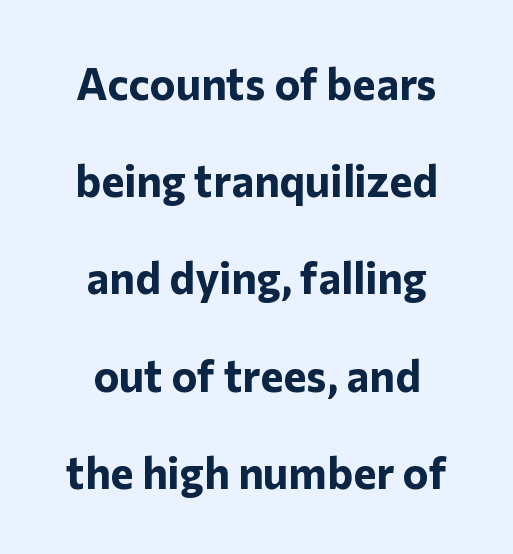
A typesetter would call this zero additional tracking. Clear beneath every line of the passage. You could not count columns in this text — the font is proportionally spaced. How heavy is the stroke? Heavy — this is a bold. Does the type have serifs? No, each stem ends abruptly. This block would shrink considerably if given ordinary leading; it's expanded now.
